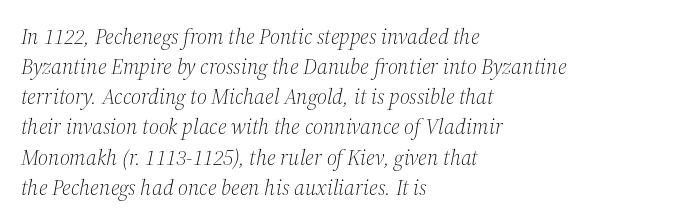
{"italic": "yes", "lean": "right", "slant_degrees": 12, "bold": "no", "underline": "no", "align": "left", "line_spacing": "normal", "line_spacing_ratio": 1.37, "letter_spacing": "normal", "letter_spacing_em": 0.0, "glyph_px": 22}
